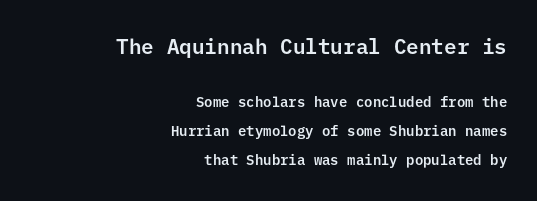
The image shows 21 px text type, upright; set right-aligned, loose line spacing (2.09x), normal letter spacing, not underlined; the first (top) block is 1.5x larger.
